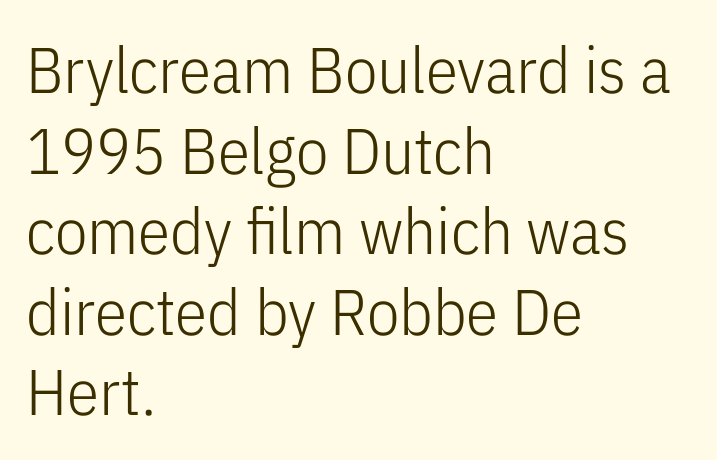
{"serif": "no", "italic": "no", "bold": "no", "weight": "light", "width": "condensed", "stroke_contrast": "low", "x_height": "medium", "monospaced": "no", "underline": "no", "align": "left", "line_spacing_ratio": 1.24, "letter_spacing": "normal", "letter_spacing_em": 0.0, "glyph_px": 65}
